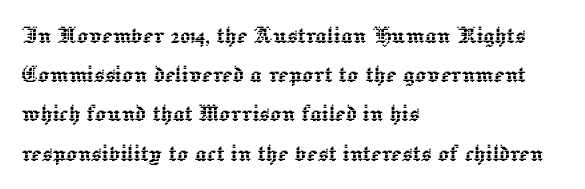
The image shows 28 px text type, upright; set left-aligned, normal line spacing (1.4x), normal letter spacing, not underlined; a medium x-height.
